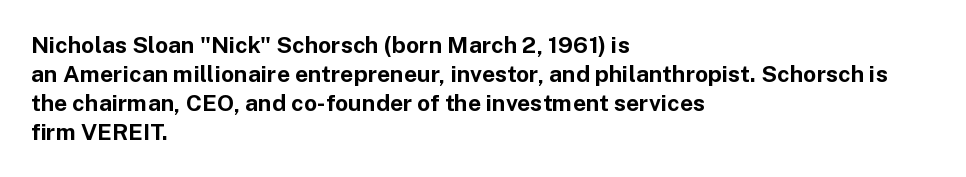
{"italic": "no", "bold": "yes", "underline": "no", "align": "left", "line_spacing": "normal", "line_spacing_ratio": 1.26, "letter_spacing": "normal", "letter_spacing_em": 0.0, "glyph_px": 23}
